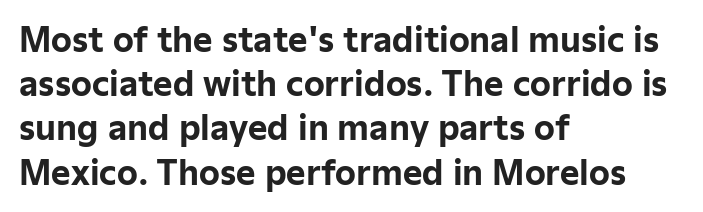
{"serif": "no", "italic": "no", "bold": "yes", "weight": "bold", "width": "normal", "stroke_contrast": "low", "x_height": "medium", "monospaced": "no", "underline": "no", "align": "left", "line_spacing": "normal", "line_spacing_ratio": 1.34, "letter_spacing": "normal", "letter_spacing_em": 0.0, "glyph_px": 33}
